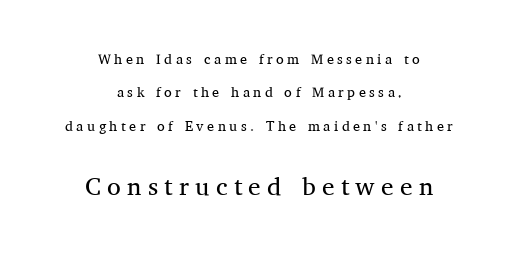
The image shows 25 px text type, upright; set centered, loose line spacing (2.39x), unusually wide letter spacing (+0.25 em), not underlined; the second (bottom) block is 1.79x larger.
